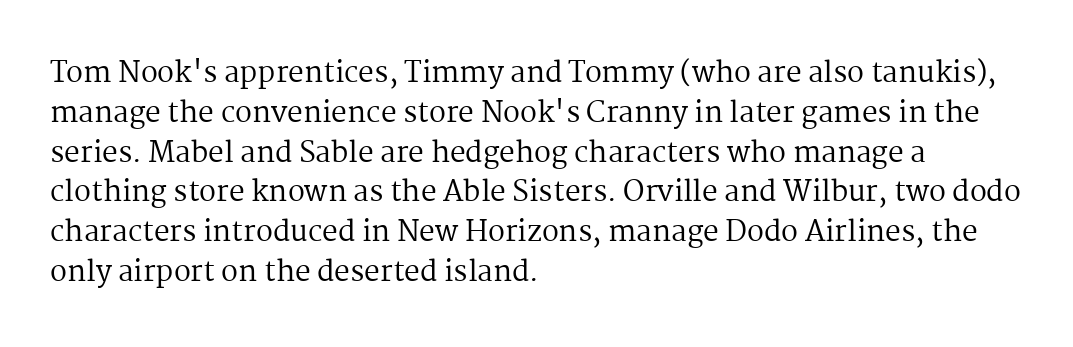
The image shows 28 px regular-weight serif type, upright; set left-aligned, normal line spacing (1.42x), normal letter spacing, not underlined; medium stroke contrast and a medium x-height.
